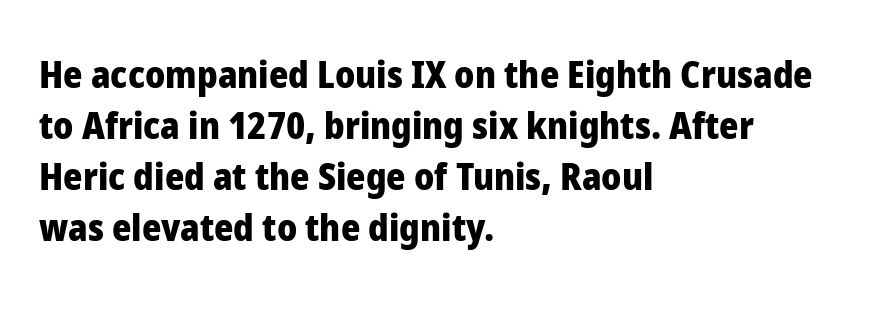
Plain, unruled lines of type. The lines are quadded left. Style check: upright. Heavy-handed strokes throughout: this text is bold.
